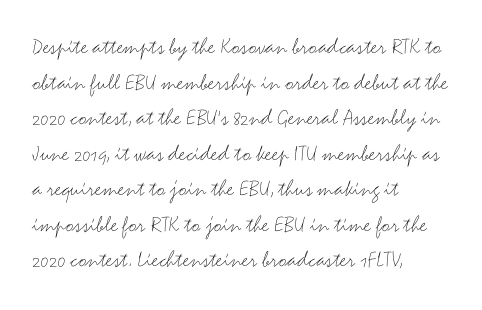
Q: Is the text bold? A: No.
Q: Is the text italic (slanted)? A: Yes.
Q: Is the text underlined? A: No.
Q: How is the paragraph aligned? A: Left-aligned.
Q: Is the spacing between letters normal or unusually wide? A: Normal.
Q: Is the spacing between lines tight, normal or loose? A: Normal.
